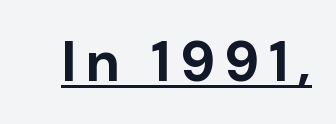
Q: Is the text bold? A: Yes.
Q: Is the text italic (slanted)? A: No, it is upright.
Q: Is the typeface a serif or a sans-serif typeface? A: Sans-serif.
Q: Is the text underlined? A: Yes.
Q: Width (condensed, normal, or wide)? A: Normal.
Q: Stroke contrast? A: Low.
Q: x-height? A: Medium.
Q: Monospaced? A: No.
